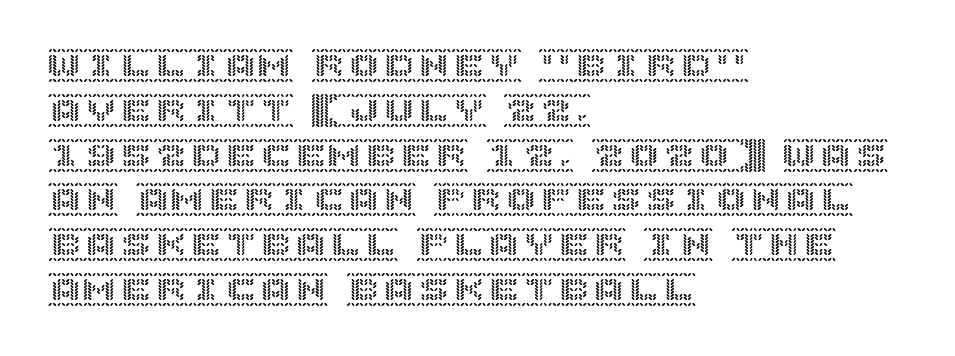
{"italic": "no", "width": "normal", "x_height": "large", "underline": "no", "align": "left", "line_spacing": "normal", "line_spacing_ratio": 1.28, "letter_spacing": "normal", "letter_spacing_em": 0.0, "glyph_px": 35}
